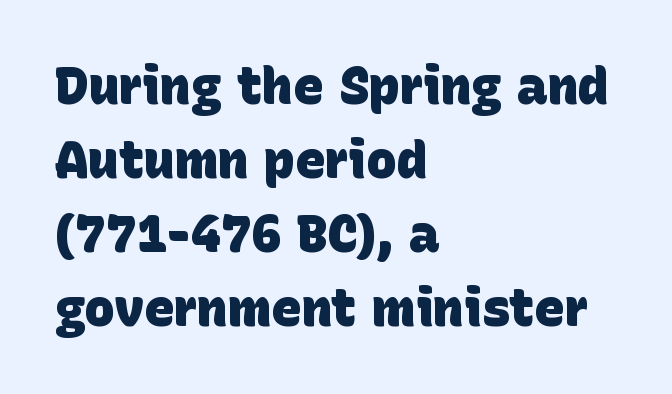
{"serif": "no", "bold": "yes", "weight": "heavy", "width": "normal", "stroke_contrast": "low", "x_height": "large", "monospaced": "no", "underline": "no", "align": "left", "line_spacing": "normal", "line_spacing_ratio": 1.45, "letter_spacing": "normal", "letter_spacing_em": 0.0, "glyph_px": 51}
